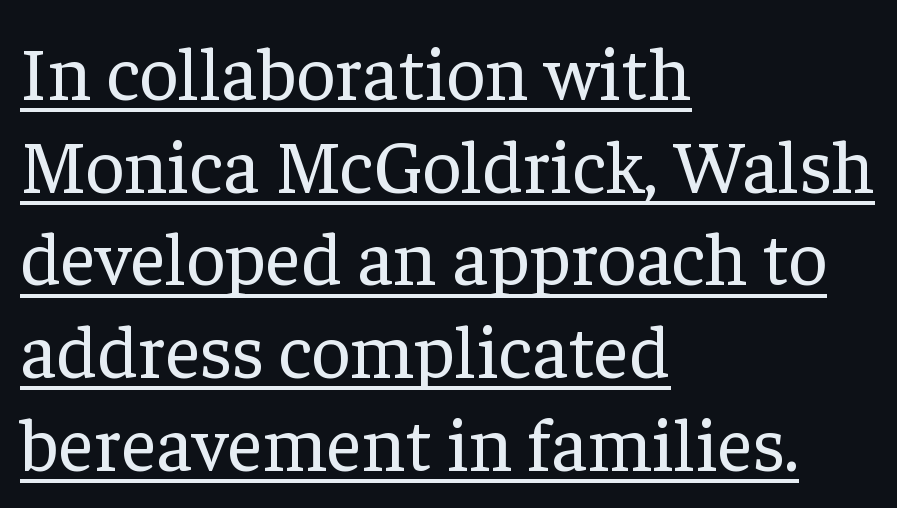
{"serif": "yes", "italic": "no", "bold": "no", "weight": "regular", "width": "normal", "stroke_contrast": "low", "x_height": "medium", "monospaced": "no", "underline": "yes", "align": "left", "line_spacing_ratio": 1.22, "letter_spacing": "normal", "letter_spacing_em": 0.0, "glyph_px": 76}
